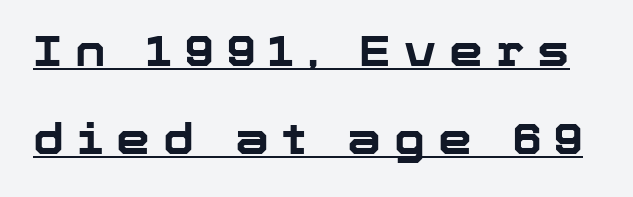
{"serif": "no", "italic": "no", "bold": "yes", "weight": "bold", "width": "normal", "stroke_contrast": "low", "x_height": "medium", "monospaced": "no", "underline": "yes", "line_spacing": "loose", "line_spacing_ratio": 2.05, "letter_spacing": "wide", "letter_spacing_em": 0.3, "glyph_px": 43}
